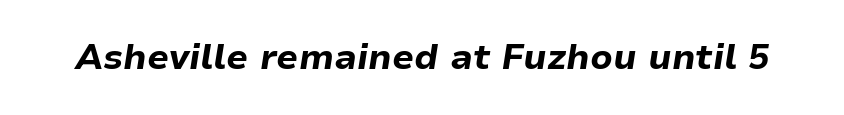
The strokes are fattened all the way to bold. Varying glyph widths throughout — classic text-font behaviour. There is no visible air inserted between adjacent glyphs. Each row of text sits above clean, open space.
